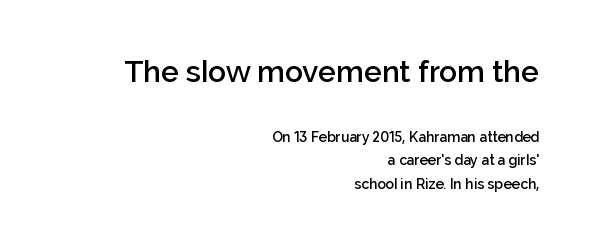
Q: Is the text bold? A: Semi-bold.
Q: Is the text italic (slanted)? A: No, it is upright.
Q: Is the typeface a serif or a sans-serif typeface? A: Sans-serif.
Q: Is the text underlined? A: No.
Q: How is the paragraph aligned? A: Right-aligned.
Q: Is the spacing between letters normal or unusually wide? A: Normal.
Q: Is the spacing between lines tight, normal or loose? A: Normal.
Q: Which block of text is set in a larger size, the first (top) or the second (bottom)? A: The first (top) one.
Q: Width (condensed, normal, or wide)? A: Normal.
Q: Stroke contrast? A: Low.
Q: x-height? A: Medium.
Q: Monospaced? A: No.
